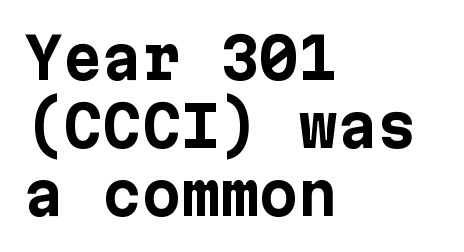
{"serif": "no", "italic": "no", "bold": "yes", "weight": "bold", "width": "normal", "stroke_contrast": "low", "x_height": "medium", "underline": "no", "align": "left", "line_spacing_ratio": 1.21, "letter_spacing": "normal", "letter_spacing_em": 0.0, "glyph_px": 56}
